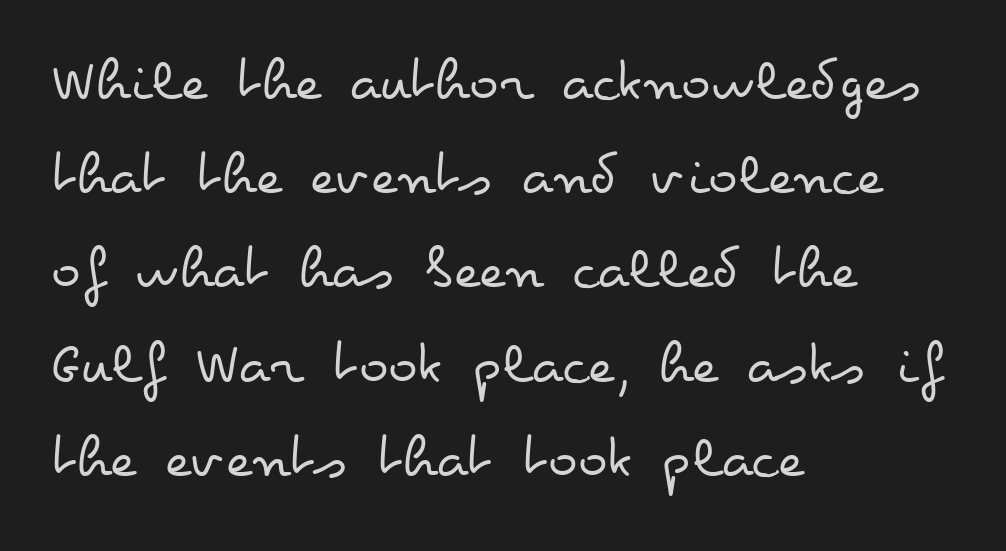
{"italic": "no", "bold": "no", "weight": "regular", "width": "wide", "stroke_contrast": "low", "x_height": "small", "monospaced": "no", "underline": "no", "align": "left", "line_spacing": "normal", "line_spacing_ratio": 1.52, "letter_spacing": "normal", "letter_spacing_em": 0.0, "glyph_px": 62}
